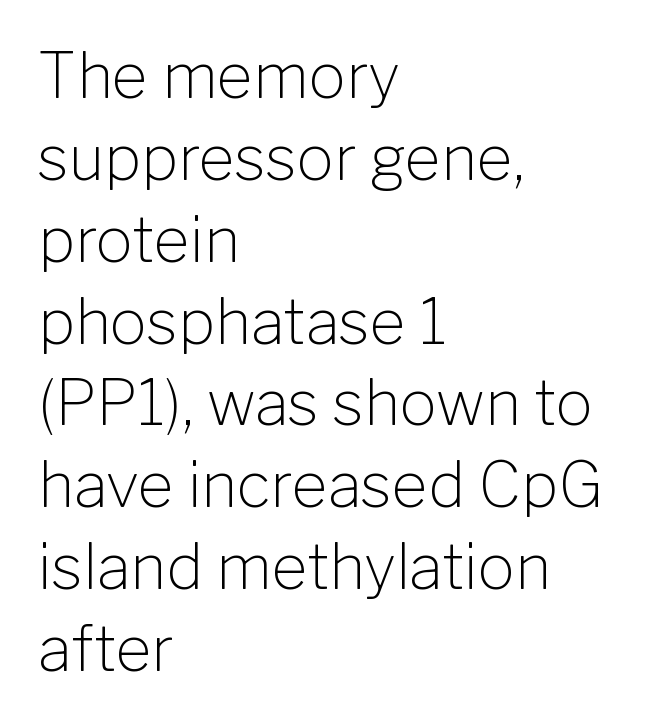
The image shows 62 px light sans-serif type, upright; set left-aligned, normal line spacing (1.32x), normal letter spacing, not underlined; low stroke contrast and a medium x-height.
